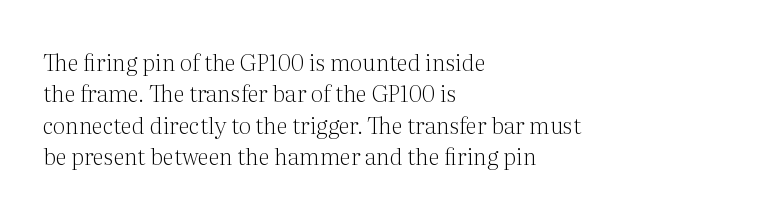
{"italic": "no", "bold": "no", "underline": "no", "align": "left", "line_spacing": "normal", "line_spacing_ratio": 1.36, "letter_spacing": "normal", "letter_spacing_em": 0.0, "glyph_px": 23}
